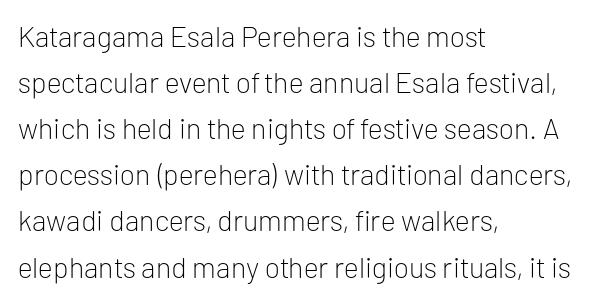
The image shows 29 px light sans-serif type, upright; set left-aligned, normal line spacing (1.59x), normal letter spacing, not underlined; low stroke contrast and a medium x-height.
